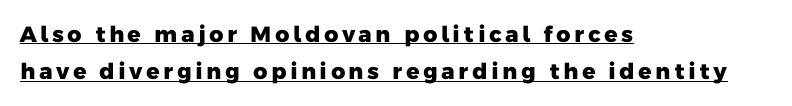
{"bold": "yes", "underline": "yes", "align": "left", "line_spacing": "normal", "line_spacing_ratio": 1.7, "glyph_px": 22}
